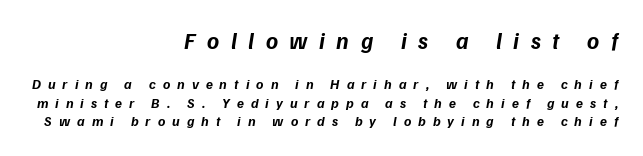
Q: Is the text bold? A: Yes.
Q: Is the text italic (slanted)? A: Yes, it leans right by about 9 degrees.
Q: Is the text underlined? A: No.
Q: How is the paragraph aligned? A: Right-aligned.
Q: Is the spacing between letters normal or unusually wide? A: Unusually wide.
Q: Is the spacing between lines tight, normal or loose? A: Normal.
Q: Which block of text is set in a larger size, the first (top) or the second (bottom)? A: The first (top) one.
